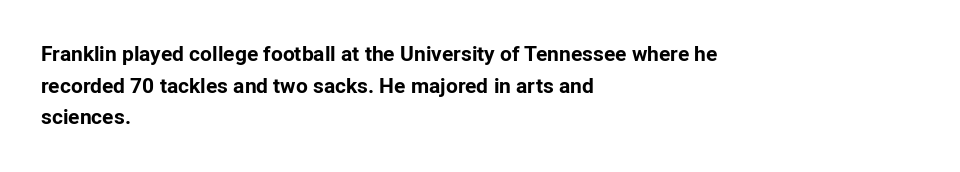
{"italic": "no", "bold": "yes", "underline": "no", "align": "left", "line_spacing": "normal", "line_spacing_ratio": 1.51, "letter_spacing": "normal", "letter_spacing_em": 0.0, "glyph_px": 21}
